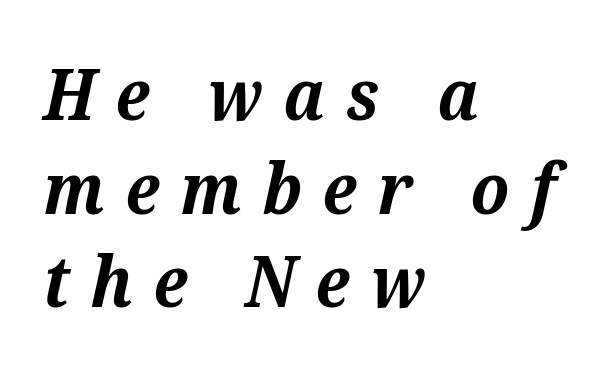
The image shows 72 px bold serif type, italic (leaning right); set left-aligned, normal line spacing (1.3x), unusually wide letter spacing (+0.29 em), not underlined; medium stroke contrast and a medium x-height.
